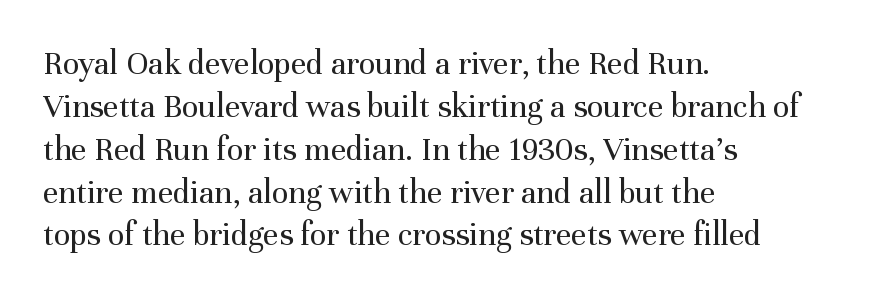
The foot of each line stays bare and open. The face used here is rendered with its standard letterfit. Vertical stems look standard width or narrower in stroke. Upright lettering throughout. Horizontally, the lines are justified to the leading edge only.
